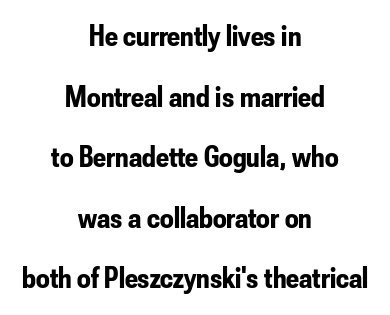
{"serif": "no", "italic": "no", "bold": "yes", "weight": "bold", "width": "condensed", "stroke_contrast": "low", "x_height": "small", "monospaced": "no", "underline": "no", "align": "center", "line_spacing": "loose", "line_spacing_ratio": 2.02, "letter_spacing": "normal", "letter_spacing_em": 0.0, "glyph_px": 30}
